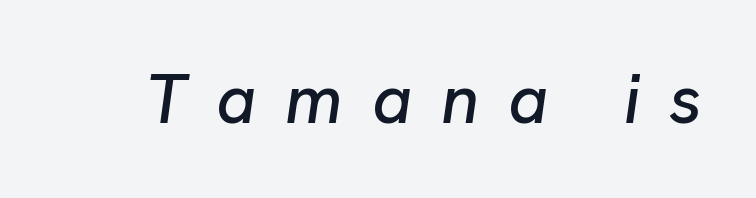
Q: Is the text italic (slanted)? A: Yes, it leans right by about 8 degrees.
Q: Is the text underlined? A: No.
Q: Is the spacing between letters normal or unusually wide? A: Unusually wide.
Q: Width (condensed, normal, or wide)? A: Normal.
Q: Stroke contrast? A: Low.
Q: x-height? A: Medium.
Q: Monospaced? A: No.
